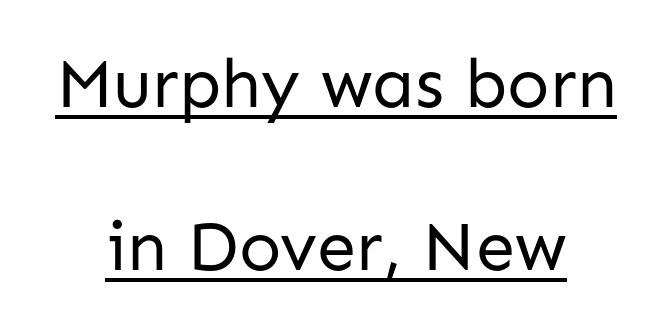
The image shows 70 px regular-weight sans-serif type, upright; set centered, loose line spacing (2.33x), normal letter spacing, underlined; low stroke contrast and a medium x-height.
